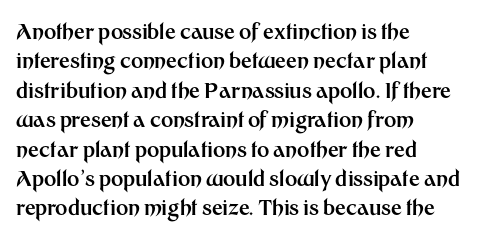
Posture: upright roman. Underlining? Definitely not there. Each line starts at the same left margin while the right side varies. Stroke thickness is high; the sample reads as a true bold. The block of text has a typical density, with ordinary space between rows.
